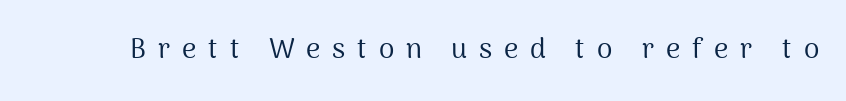
{"serif": "no", "italic": "no", "bold": "no", "weight": "regular", "width": "normal", "stroke_contrast": "medium", "x_height": "medium", "monospaced": "no", "underline": "no", "letter_spacing": "wide", "letter_spacing_em": 0.42, "glyph_px": 28}
